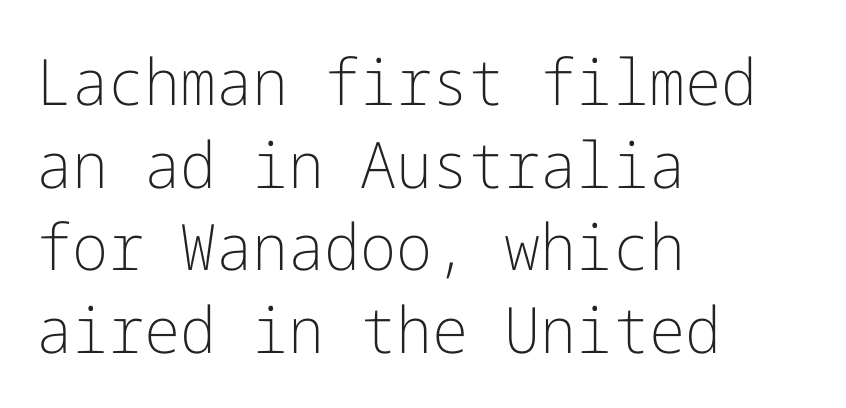
Q: Is the text bold? A: No.
Q: Is the text italic (slanted)? A: No, it is upright.
Q: Is the typeface a serif or a sans-serif typeface? A: Sans-serif.
Q: Is the text underlined? A: No.
Q: How is the paragraph aligned? A: Left-aligned.
Q: Is the spacing between letters normal or unusually wide? A: Normal.
Q: Is the spacing between lines tight, normal or loose? A: Normal.
Q: Width (condensed, normal, or wide)? A: Normal.
Q: Stroke contrast? A: Low.
Q: x-height? A: Medium.
